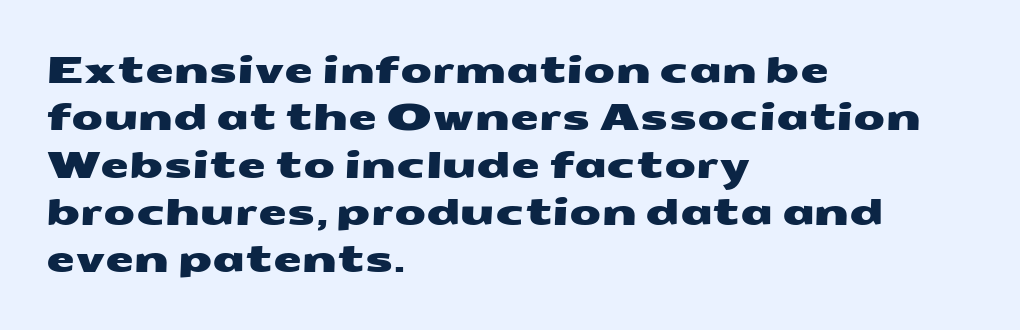
Q: Is the typeface a serif or a sans-serif typeface? A: Sans-serif.
Q: Is the text underlined? A: No.
Q: How is the paragraph aligned? A: Left-aligned.
Q: Is the spacing between letters normal or unusually wide? A: Normal.
Q: Is the spacing between lines tight, normal or loose? A: Normal.
Q: Width (condensed, normal, or wide)? A: Wide.
Q: Stroke contrast? A: Medium.
Q: x-height? A: Medium.
Q: Monospaced? A: No.
